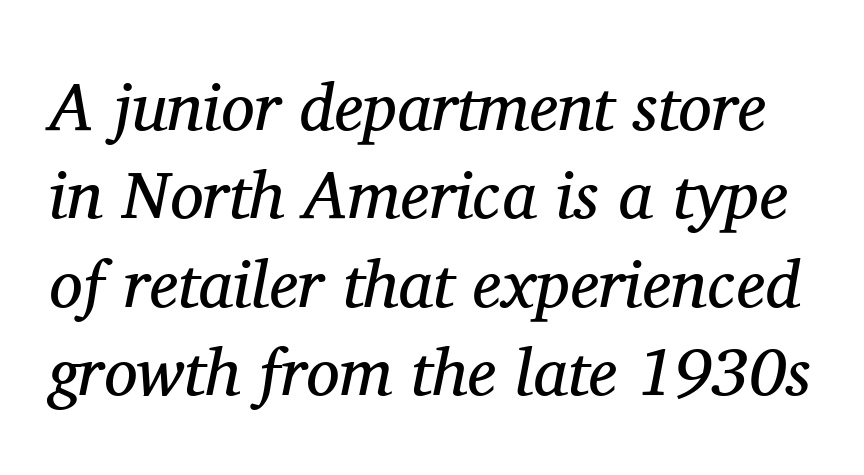
Descender tails drop into unmarked territory. Think of a printed novel: that variable character pitch is what you see here. A typesetter would mark this as italic. The weight tops out at a normal text grade.
